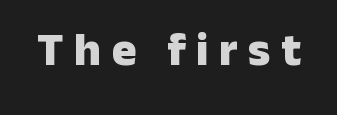
Q: Is the text bold? A: Yes.
Q: Is the text italic (slanted)? A: No, it is upright.
Q: Is the typeface a serif or a sans-serif typeface? A: Sans-serif.
Q: Is the text underlined? A: No.
Q: Is the spacing between letters normal or unusually wide? A: Unusually wide.
Q: Width (condensed, normal, or wide)? A: Normal.
Q: Stroke contrast? A: Low.
Q: x-height? A: Medium.
Q: Monospaced? A: No.
